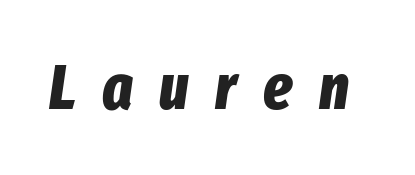
Only glyphs here, with clear space below each row. Short note: letters widely spaced. The typesetting leans heavy: a genuine bold. Spacing verdict: proportional, widths tailored to each character. If you drew a line through each stem, it would be angled.
